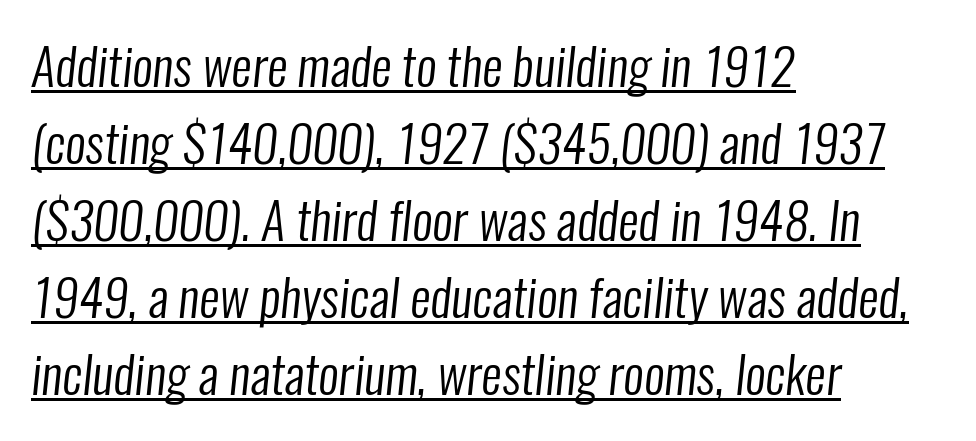
Q: Is the text bold? A: No.
Q: Is the typeface a serif or a sans-serif typeface? A: Sans-serif.
Q: Is the text underlined? A: Yes.
Q: How is the paragraph aligned? A: Left-aligned.
Q: Is the spacing between letters normal or unusually wide? A: Normal.
Q: Is the spacing between lines tight, normal or loose? A: Normal.
Q: Width (condensed, normal, or wide)? A: Condensed.
Q: Stroke contrast? A: Low.
Q: x-height? A: Medium.
Q: Monospaced? A: No.
